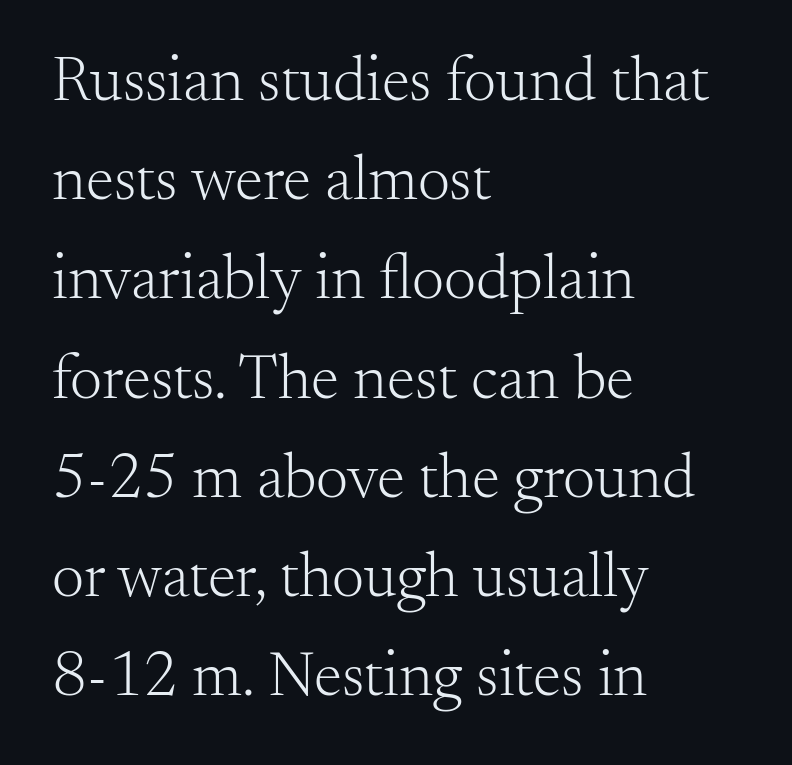
Q: Is the text bold? A: No.
Q: Is the text italic (slanted)? A: No, it is upright.
Q: Is the typeface a serif or a sans-serif typeface? A: Serif.
Q: Is the text underlined? A: No.
Q: How is the paragraph aligned? A: Left-aligned.
Q: Is the spacing between letters normal or unusually wide? A: Normal.
Q: Is the spacing between lines tight, normal or loose? A: Normal.
Q: Width (condensed, normal, or wide)? A: Normal.
Q: Stroke contrast? A: Medium.
Q: x-height? A: Small.
Q: Monospaced? A: No.
